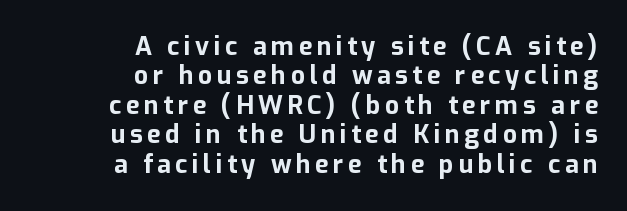
Characters remain perfectly vertical along every line. Caption: multi-line text, flush right, ragged left. Anything drawn beneath the words? Only blank space. Typographic density is high because the face is bold.
